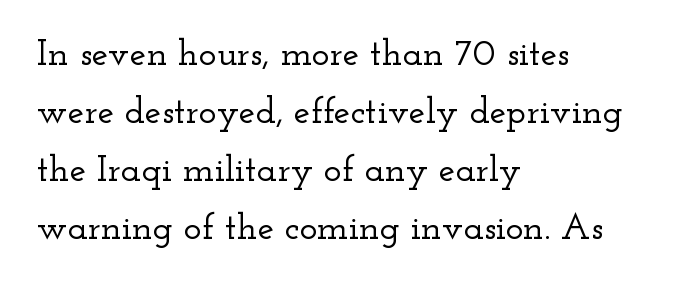
Bare-footed words on every line. Observe the ordinary spacing: letters are neighbours, not strangers. Short and long lines alike share a common starting point at left. Spacing verdict: proportional, widths tailored to each character. Vertically, the passage feels balanced, rows spaced as you'd expect. Quick note: not italic, upright.
